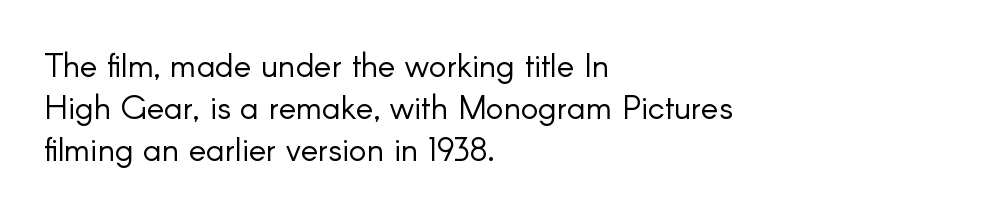
Unlike a traditional serif, this face leaves its strokes unadorned. This is not heavy type; no bold has been used. Descenders hang freely into open space. Compared with typical body copy, the letter spacing here is the same.
